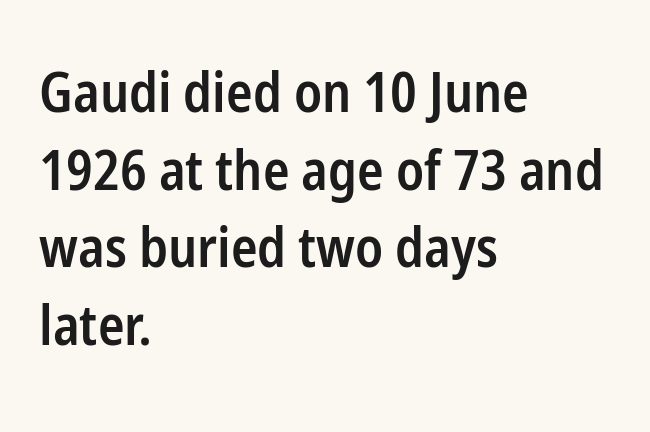
{"serif": "no", "italic": "no", "bold": "semi", "weight": "semibold", "width": "condensed", "stroke_contrast": "low", "x_height": "medium", "monospaced": "no", "underline": "no", "align": "left", "line_spacing": "normal", "line_spacing_ratio": 1.41, "letter_spacing": "normal", "letter_spacing_em": 0.0, "glyph_px": 55}
